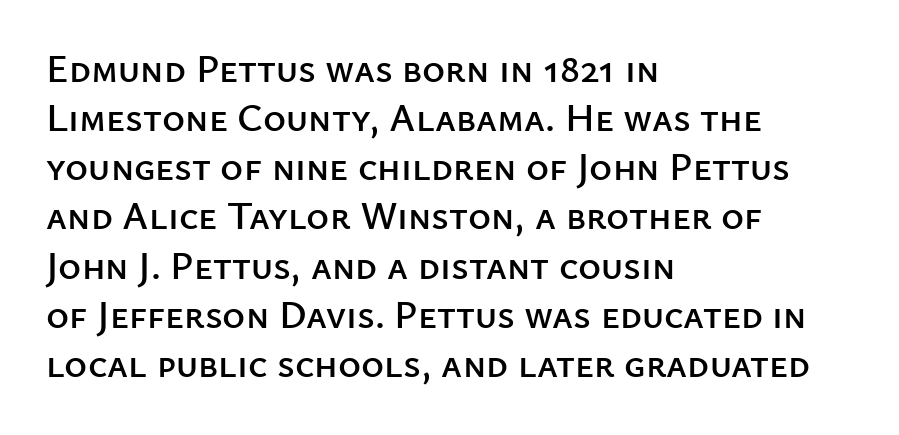
{"serif": "no", "italic": "no", "width": "normal", "stroke_contrast": "low", "x_height": "medium", "monospaced": "no", "underline": "no", "align": "left", "line_spacing": "normal", "line_spacing_ratio": 1.26, "letter_spacing": "normal", "letter_spacing_em": 0.0, "glyph_px": 39}
